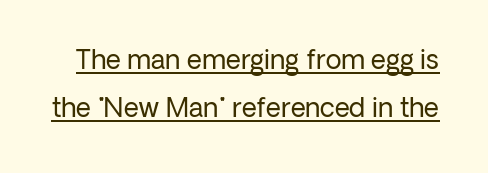
Quick note: not italic, upright. Vertical stems look standard width or narrower in stroke. This sample carries an underscore along the baseline area. The passage shown has conventional tracking throughout.
